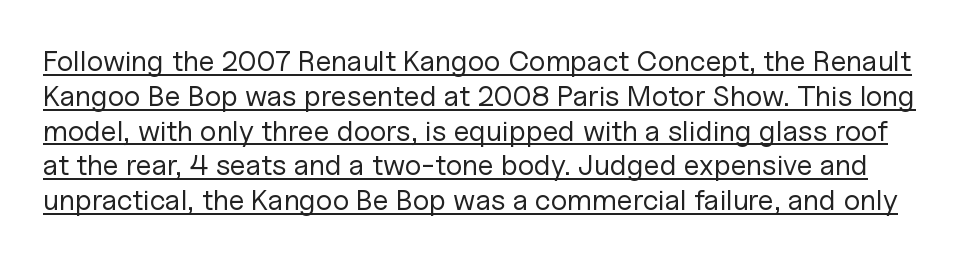
Q: Is the text bold? A: No.
Q: Is the text italic (slanted)? A: No, it is upright.
Q: Is the typeface a serif or a sans-serif typeface? A: Sans-serif.
Q: Is the text underlined? A: Yes.
Q: Is the spacing between letters normal or unusually wide? A: Normal.
Q: Width (condensed, normal, or wide)? A: Normal.
Q: Stroke contrast? A: Low.
Q: x-height? A: Medium.
Q: Monospaced? A: No.
